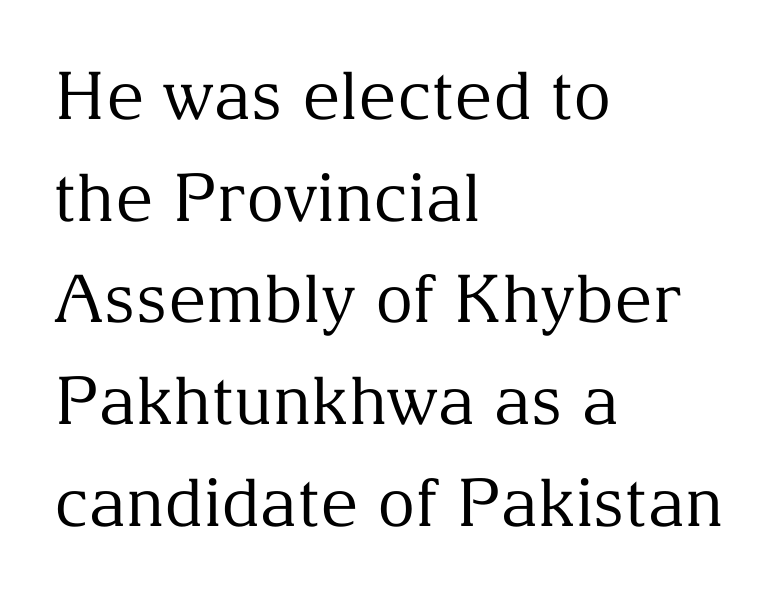
The weight tops out at a normal text grade. The letters carry serifs — small finishing strokes at the ends of their stems. The vertical gap from one line to the next is medium. You could not count columns in this text — the font is proportionally spaced.
